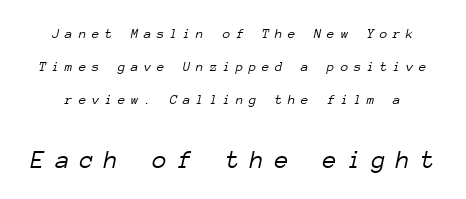
The image shows 26 px text type, italic (leaning right); set loose line spacing (2.36x), unusually wide letter spacing (+0.39 em), not underlined; the second (bottom) block is 1.86x larger.
